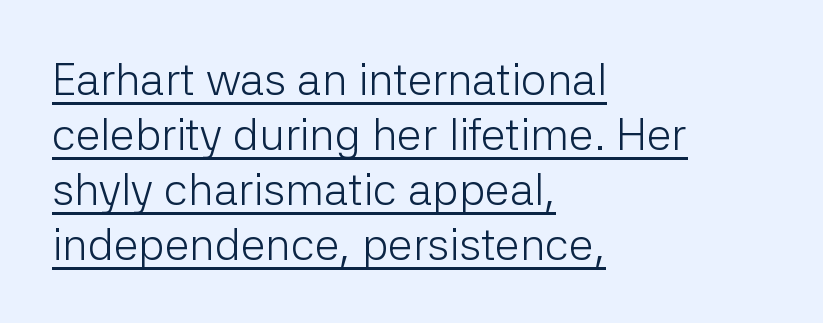
A rule runs beneath these lines of type. Spacing verdict: proportional, widths tailored to each character. Leftover space on each line is placed entirely after the last word. Characters remain perfectly vertical along every line. Nothing sits at the stroke ends, so this counts as sans-serif.
